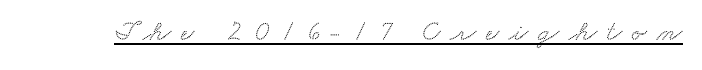
{"serif": "yes", "width": "wide", "stroke_contrast": "medium", "x_height": "small", "monospaced": "no", "underline": "yes", "letter_spacing": "wide", "letter_spacing_em": 0.34, "glyph_px": 29}
